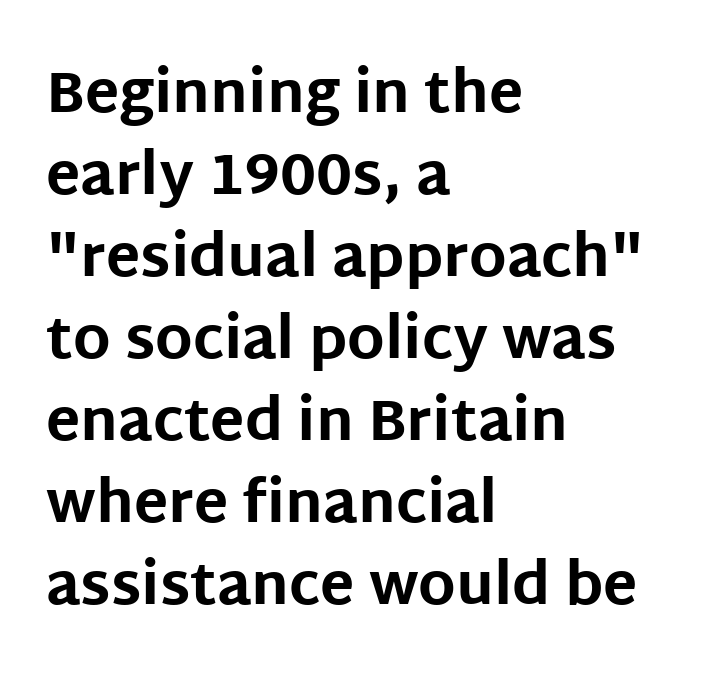
{"serif": "no", "italic": "no", "bold": "yes", "weight": "bold", "width": "normal", "stroke_contrast": "low", "x_height": "large", "monospaced": "no", "underline": "no", "align": "left", "line_spacing": "normal", "line_spacing_ratio": 1.44, "letter_spacing": "normal", "letter_spacing_em": 0.0, "glyph_px": 57}
